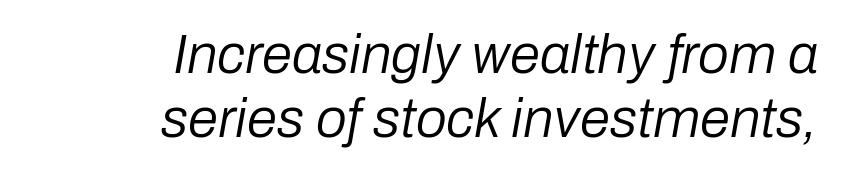
Visually the block forms a straight wall on the right and a jagged coastline on the left. Think of a printed novel: that variable character pitch is what you see here. The tracking reads as untouched default to a designer's eye. These lines were composed using italics.
